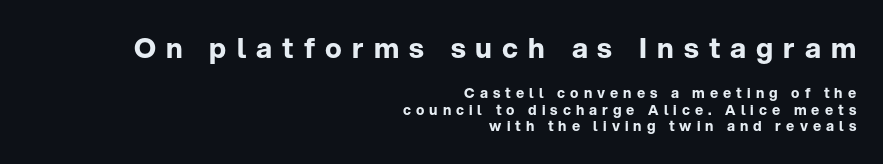
Does the weight exceed regular? Yes, all the way to bold. Decoration check: the copy has no underline. Each line ends at the same right margin while the left side varies. The rendering uses natural spacing where letterforms have individual widths.
